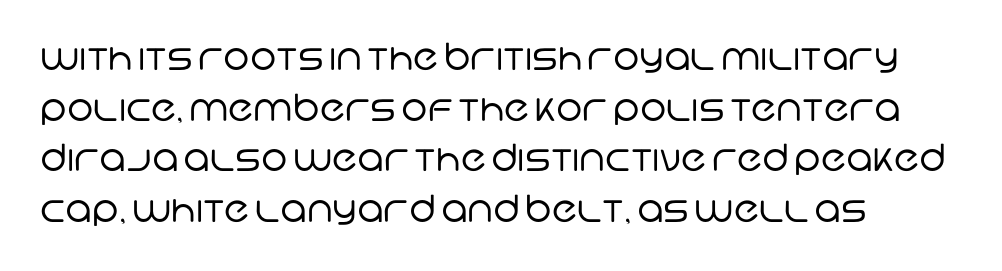
The image shows 37 px regular-weight sans-serif type; set left-aligned, normal line spacing (1.37x), normal letter spacing, not underlined; low stroke contrast and a large x-height.
